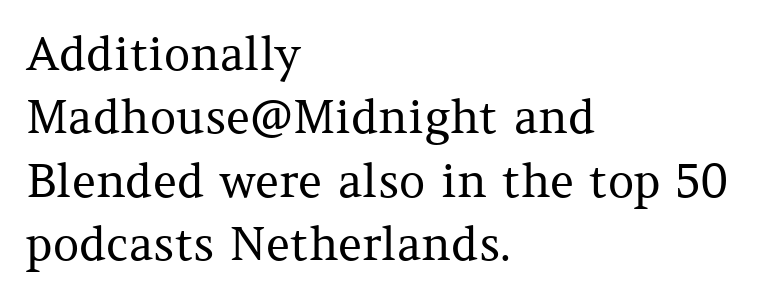
Q: Is the text bold? A: No.
Q: Is the text italic (slanted)? A: No, it is upright.
Q: Is the typeface a serif or a sans-serif typeface? A: Serif.
Q: Is the text underlined? A: No.
Q: How is the paragraph aligned? A: Left-aligned.
Q: Is the spacing between letters normal or unusually wide? A: Normal.
Q: Is the spacing between lines tight, normal or loose? A: Normal.
Q: Width (condensed, normal, or wide)? A: Normal.
Q: Stroke contrast? A: Medium.
Q: x-height? A: Medium.
Q: Monospaced? A: No.
